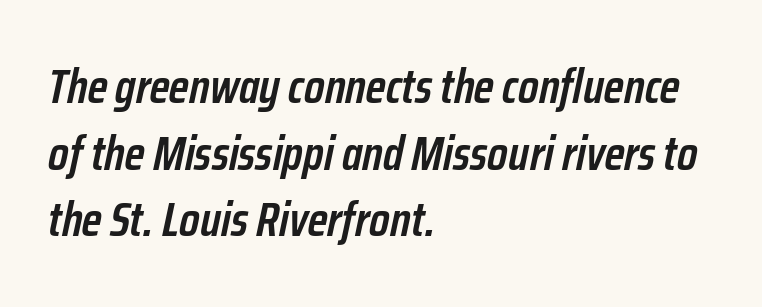
Typeset ragged right — the left edge is the straight one. Character widths vary here, with narrow letters taking less room than wide ones. The passage shown leans; its letterforms are oblique. The type is set solid horizontally, with unmodified tracking.
